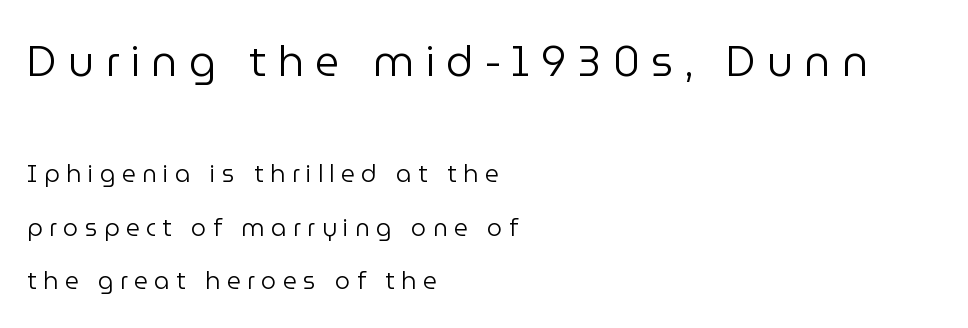
{"serif": "no", "italic": "no", "bold": "no", "weight": "regular", "width": "normal", "stroke_contrast": "low", "x_height": "medium", "monospaced": "no", "underline": "no", "align": "left", "line_spacing": "loose", "line_spacing_ratio": 2.23, "letter_spacing": "wide", "letter_spacing_em": 0.27, "larger_block": "first", "size_ratio": 1.75, "glyph_px": 42}
